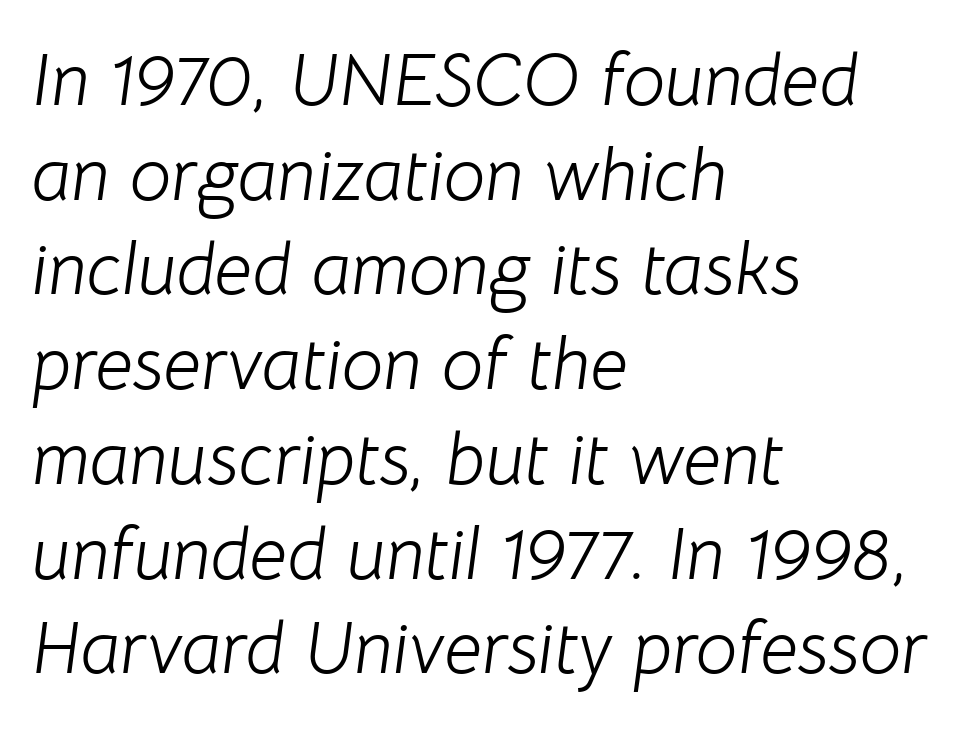
{"italic": "yes", "lean": "right", "slant_degrees": 8, "bold": "no", "weight": "light", "width": "normal", "stroke_contrast": "low", "x_height": "medium", "monospaced": "no", "underline": "no", "align": "left", "line_spacing": "normal", "line_spacing_ratio": 1.28, "letter_spacing": "normal", "letter_spacing_em": 0.0, "glyph_px": 74}
